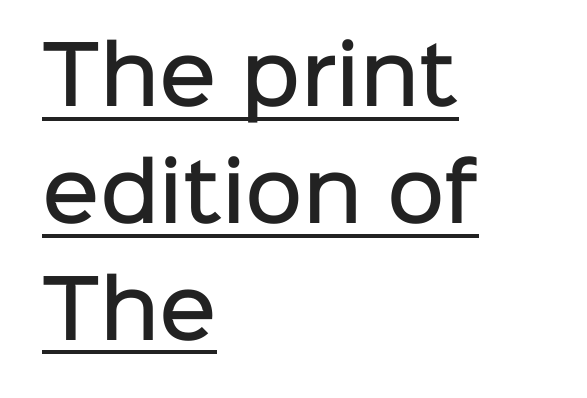
{"serif": "no", "italic": "no", "bold": "semi", "weight": "semibold", "width": "normal", "stroke_contrast": "low", "x_height": "medium", "monospaced": "no", "underline": "yes", "align": "left", "line_spacing": "normal", "line_spacing_ratio": 1.48, "letter_spacing": "normal", "letter_spacing_em": 0.0, "glyph_px": 79}
